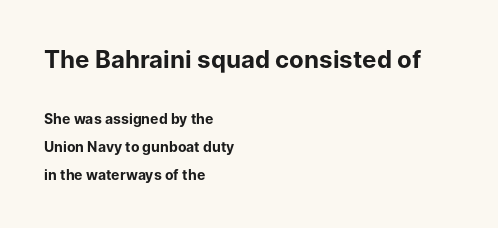
The image shows 24 px bold type, upright; set left-aligned, loose line spacing (1.97x), normal letter spacing, not underlined; the first (top) block is 1.71x larger.
